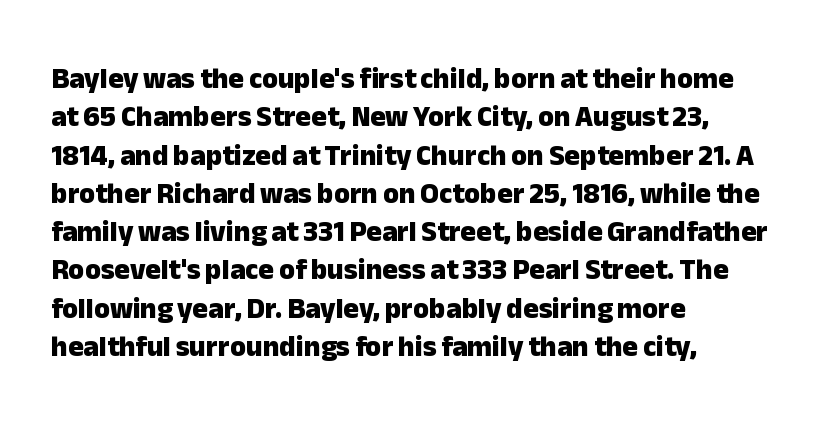
{"serif": "no", "italic": "no", "bold": "yes", "weight": "heavy", "width": "normal", "stroke_contrast": "low", "x_height": "medium", "monospaced": "no", "underline": "no", "align": "left", "line_spacing": "normal", "line_spacing_ratio": 1.32, "letter_spacing": "normal", "letter_spacing_em": 0.0, "glyph_px": 29}
